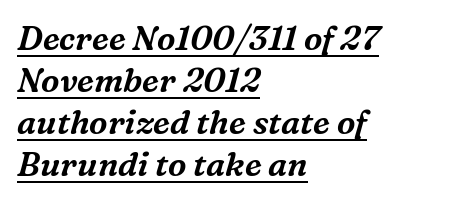
Q: Is the text italic (slanted)? A: Yes, it leans right by about 16 degrees.
Q: Is the typeface a serif or a sans-serif typeface? A: Serif.
Q: Is the text underlined? A: Yes.
Q: How is the paragraph aligned? A: Left-aligned.
Q: Is the spacing between letters normal or unusually wide? A: Normal.
Q: Is the spacing between lines tight, normal or loose? A: Normal.
Q: Width (condensed, normal, or wide)? A: Normal.
Q: Stroke contrast? A: Medium.
Q: x-height? A: Medium.
Q: Monospaced? A: No.
